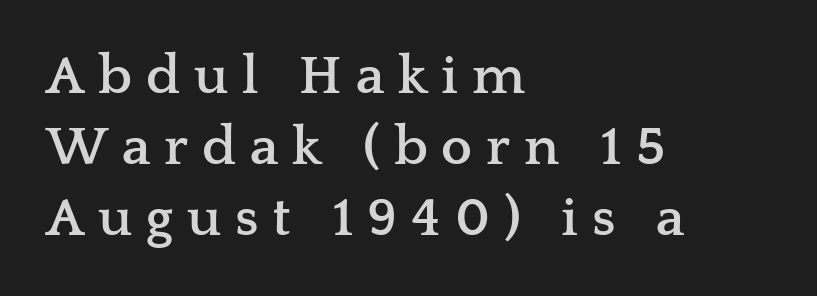
The image shows 55 px semibold, wide serif type, upright; set left-aligned, normal line spacing (1.29x), unusually wide letter spacing (+0.25 em), not underlined; low stroke contrast and a medium x-height.
